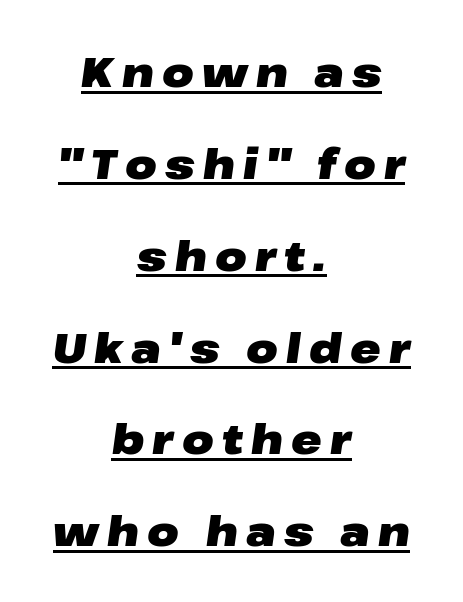
Typeset on center — no edge is straight. Is this a fixed-width face? No — the glyphs have proportional, varying widths. Students, this is bold: see how much ink each stroke carries. Emphasis-style slanted type is in use. The block of text is sparse from top to bottom, with ample space between rows. Is the letter spacing exaggerated? Yes — the characters are pushed far apart.
